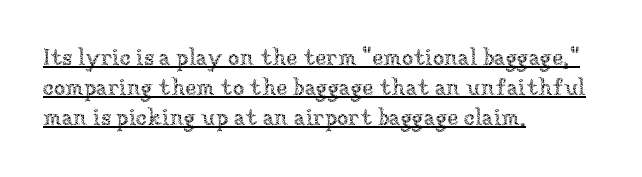
Q: Is the text bold? A: No.
Q: Is the text italic (slanted)? A: No, it is upright.
Q: Is the text underlined? A: Yes.
Q: How is the paragraph aligned? A: Left-aligned.
Q: Is the spacing between letters normal or unusually wide? A: Normal.
Q: Is the spacing between lines tight, normal or loose? A: Normal.
